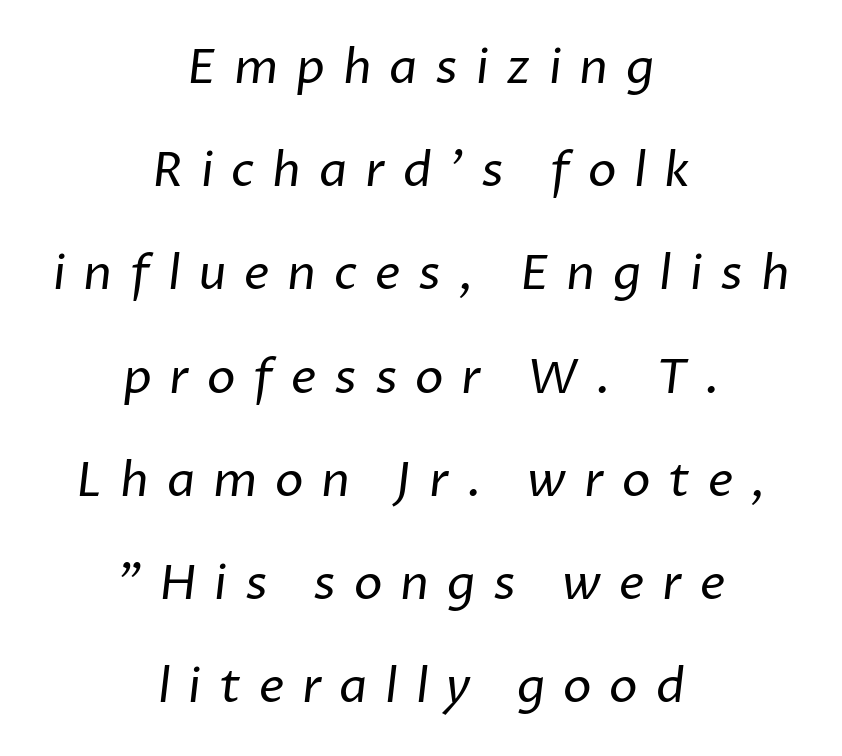
The image shows 48 px regular-weight sans-serif type; set centered, loose line spacing (2.15x), unusually wide letter spacing (+0.37 em), not underlined; low stroke contrast and a medium x-height.
